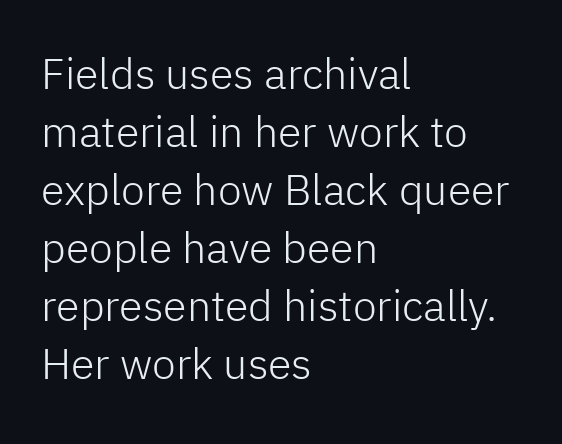
Note the varied advance widths — an 'i' is clearly narrower than an 'm'. Each row of text sits above clean, open space. Students, observe: this is what conventionally led text looks like. In CSS terms this would be text-align: left. The specimen reads as upright at a glance. How are the letters spaced? Ordinarily, with no added tracking.
